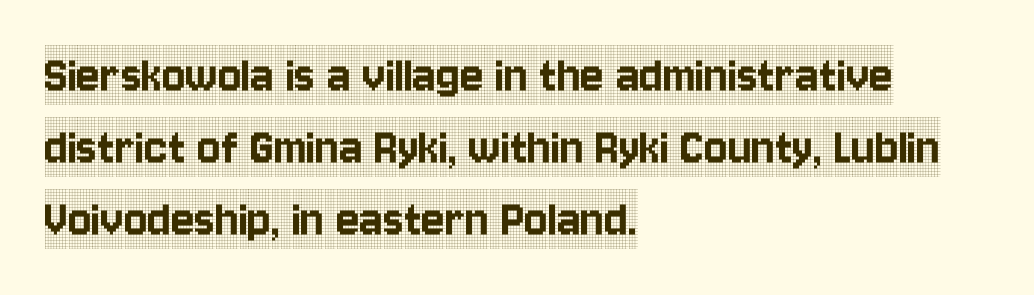
Q: Is the text italic (slanted)? A: No, it is upright.
Q: Is the typeface a serif or a sans-serif typeface? A: Serif.
Q: Is the text underlined? A: No.
Q: How is the paragraph aligned? A: Left-aligned.
Q: Is the spacing between letters normal or unusually wide? A: Normal.
Q: Is the spacing between lines tight, normal or loose? A: Normal.
Q: Width (condensed, normal, or wide)? A: Condensed.
Q: x-height? A: Large.
Q: Monospaced? A: No.
